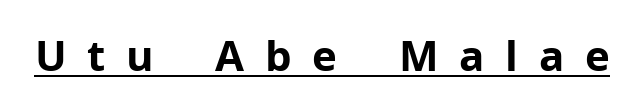
Q: Is the text bold? A: Yes.
Q: Is the text italic (slanted)? A: No, it is upright.
Q: Is the typeface a serif or a sans-serif typeface? A: Sans-serif.
Q: Is the text underlined? A: Yes.
Q: Is the spacing between letters normal or unusually wide? A: Unusually wide.
Q: Width (condensed, normal, or wide)? A: Normal.
Q: Stroke contrast? A: Low.
Q: x-height? A: Medium.
Q: Monospaced? A: No.
